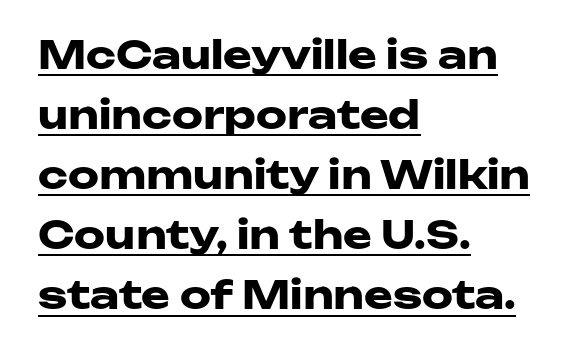
Q: Is the text bold? A: Yes.
Q: Is the text italic (slanted)? A: No, it is upright.
Q: Is the typeface a serif or a sans-serif typeface? A: Sans-serif.
Q: Is the text underlined? A: Yes.
Q: How is the paragraph aligned? A: Left-aligned.
Q: Is the spacing between letters normal or unusually wide? A: Normal.
Q: Is the spacing between lines tight, normal or loose? A: Normal.
Q: Width (condensed, normal, or wide)? A: Wide.
Q: Stroke contrast? A: Low.
Q: x-height? A: Medium.
Q: Monospaced? A: No.
